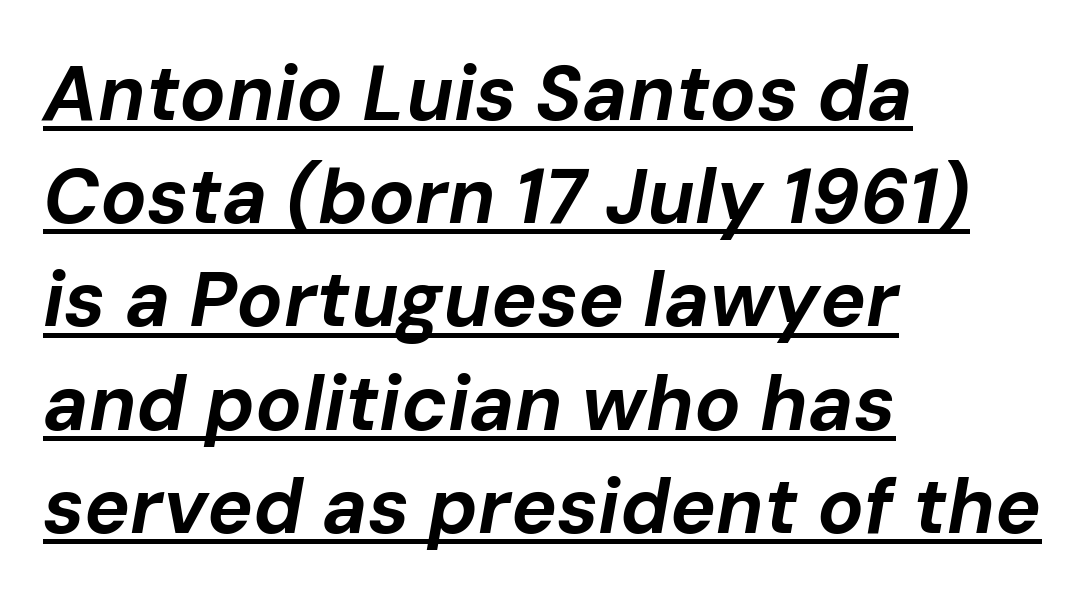
The image shows 77 px bold type, italic (leaning right); set left-aligned, normal line spacing (1.34x), normal letter spacing, underlined; low stroke contrast and a medium x-height.
